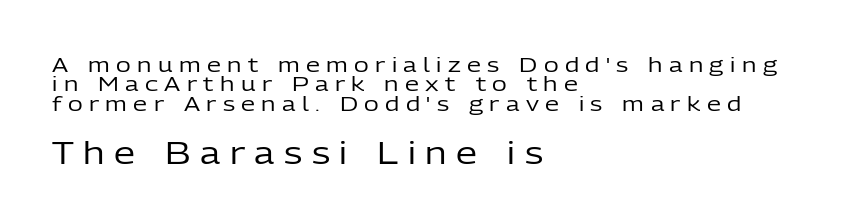
Clear beneath every line of the passage. The composition opens small and finishes big. Line spacing here is tight. These lines stack with their left ends in a neat column. The font's upright variant was chosen for this text. Display-style spreading of the glyphs; the letterfit is very open.
